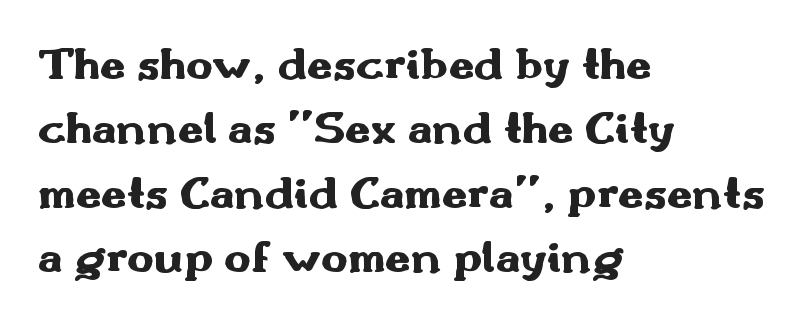
The image shows 45 px heavy, wide sans-serif type, upright; set left-aligned, normal line spacing (1.43x), normal letter spacing, not underlined; medium stroke contrast and a small x-height.
